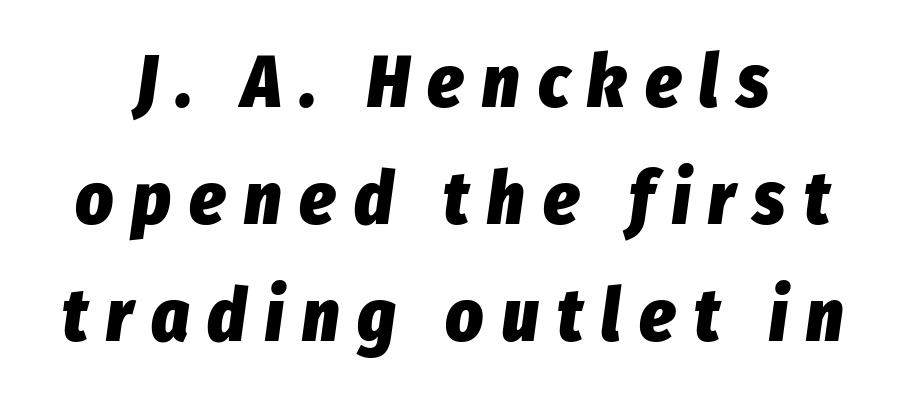
Characters are canted at an angle relative to the baseline's perpendicular. Line spacing here is normal. Lines of text with bare space underneath. The letterforms stand isolated, each surrounded by extra space. Strong, thick strokes mark this as bold type.
